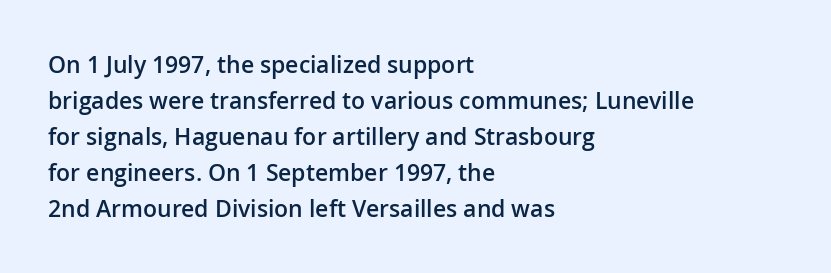
All the whitespace from short lines collects on the right. The space between consecutive lines is moderate. The type is set solid horizontally, with unmodified tracking. Does the lettering tilt? It doesn't — this is upright. Is the type bold? Partly — it's a semibold, heavier than regular but not fully bold.
